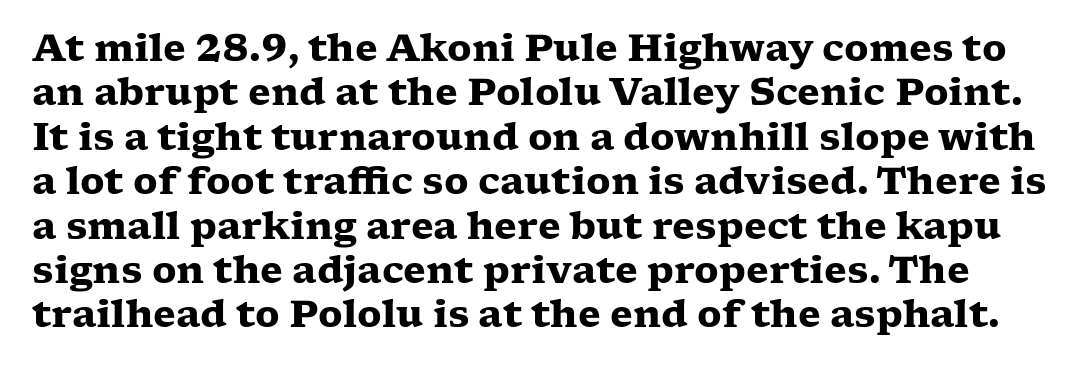
{"serif": "yes", "italic": "no", "bold": "yes", "weight": "heavy", "width": "wide", "stroke_contrast": "low", "x_height": "medium", "monospaced": "no", "underline": "no", "line_spacing_ratio": 1.2, "letter_spacing": "normal", "letter_spacing_em": 0.0, "glyph_px": 37}
